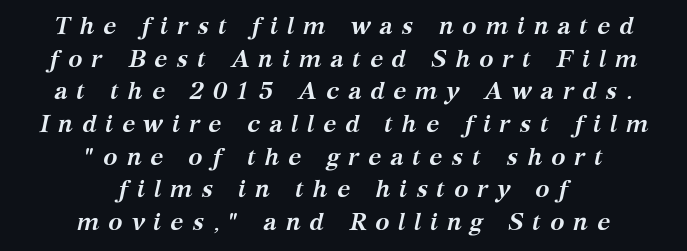
The image shows 24 px bold type, italic (leaning right); set centered, normal line spacing (1.36x), unusually wide letter spacing (+0.36 em), not underlined.
